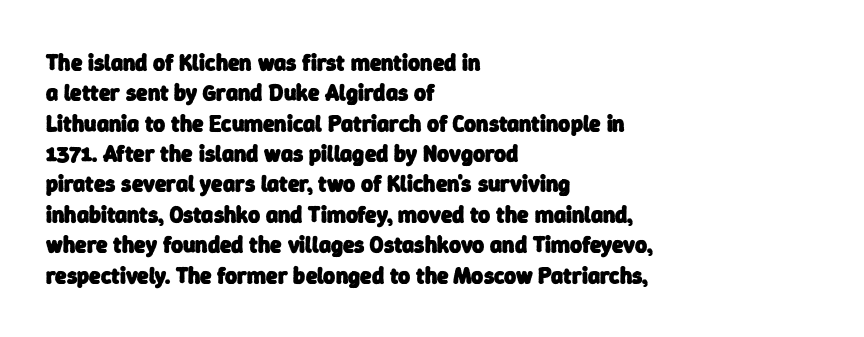
Q: Is the text bold? A: Yes.
Q: Is the text underlined? A: No.
Q: How is the paragraph aligned? A: Left-aligned.
Q: Is the spacing between letters normal or unusually wide? A: Normal.
Q: Is the spacing between lines tight, normal or loose? A: Normal.
